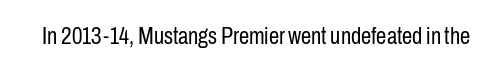
The image shows 23 px text type, upright; set normal letter spacing, not underlined.
